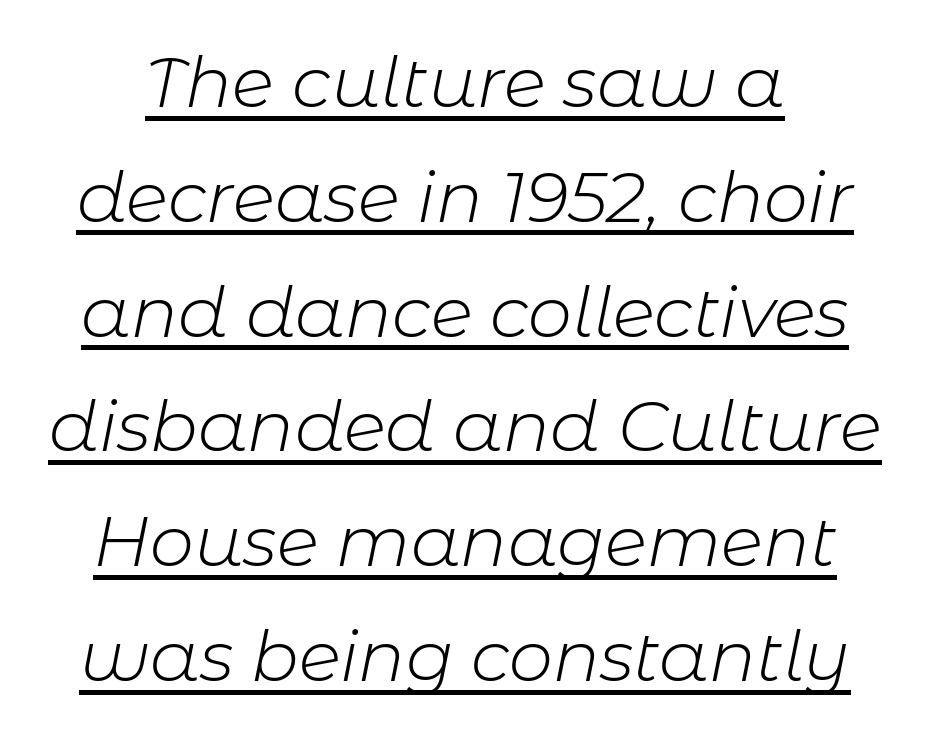
The image shows 70 px light type, italic (leaning right); set normal line spacing (1.64x), normal letter spacing, underlined; low stroke contrast and a medium x-height.
